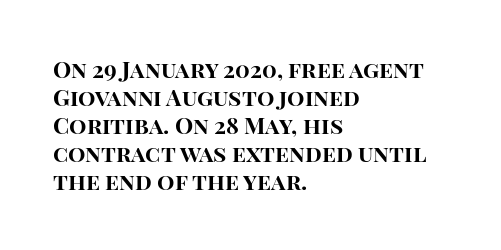
Q: Is the text bold? A: Yes.
Q: Is the text italic (slanted)? A: No, it is upright.
Q: Is the text underlined? A: No.
Q: How is the paragraph aligned? A: Left-aligned.
Q: Is the spacing between letters normal or unusually wide? A: Normal.
